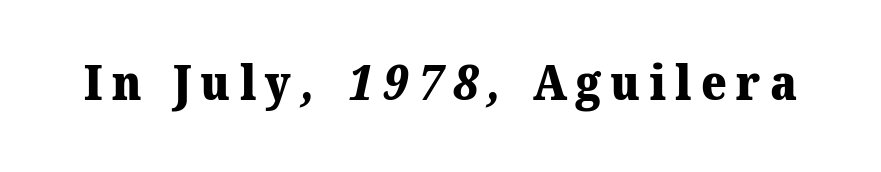
{"serif": "yes", "bold": "yes", "weight": "heavy", "width": "normal", "stroke_contrast": "medium", "x_height": "medium", "monospaced": "no", "underline": "no", "glyph_px": 49}
